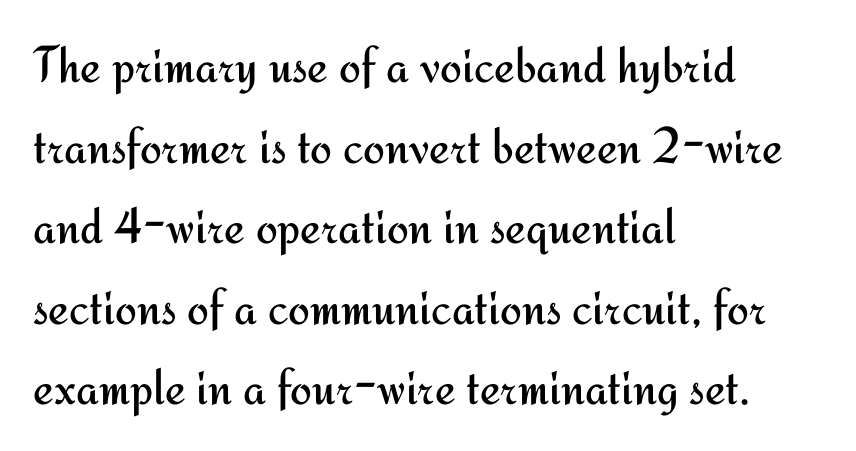
Q: Is the text bold? A: No.
Q: Is the text italic (slanted)? A: No, it is upright.
Q: Is the typeface a serif or a sans-serif typeface? A: Sans-serif.
Q: Is the text underlined? A: No.
Q: How is the paragraph aligned? A: Left-aligned.
Q: Is the spacing between letters normal or unusually wide? A: Normal.
Q: Is the spacing between lines tight, normal or loose? A: Normal.
Q: Width (condensed, normal, or wide)? A: Normal.
Q: Stroke contrast? A: Medium.
Q: x-height? A: Small.
Q: Monospaced? A: No.
